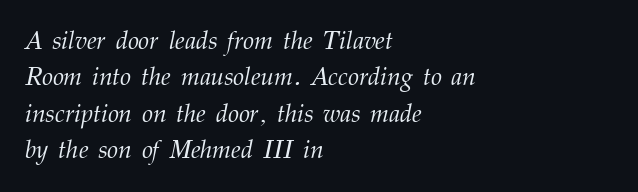
Q: Is the text bold? A: No.
Q: Is the text italic (slanted)? A: Yes, it leans right by about 12 degrees.
Q: Is the text underlined? A: No.
Q: How is the paragraph aligned? A: Left-aligned.
Q: Is the spacing between letters normal or unusually wide? A: Normal.
Q: Is the spacing between lines tight, normal or loose? A: Normal.
